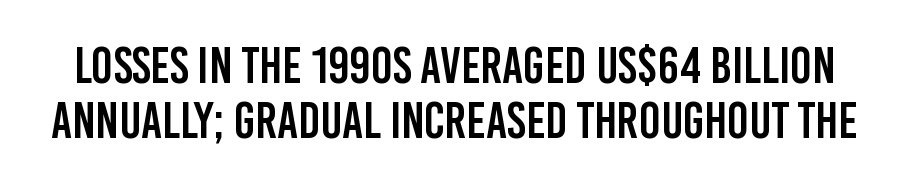
The letterforms sit shoulder to shoulder at normal distance. This sample has the flowing, uneven cadence of proportional lettering. Notice how the stems are strictly vertical — no italics here. Each new line begins almost immediately beneath the previous one.
